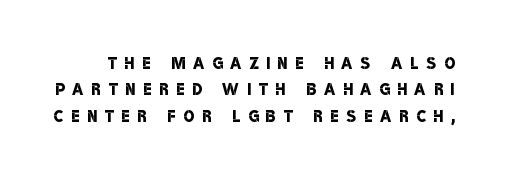
{"bold": "semi", "underline": "no", "line_spacing_ratio": 1.2, "letter_spacing": "wide", "letter_spacing_em": 0.36, "glyph_px": 22}
